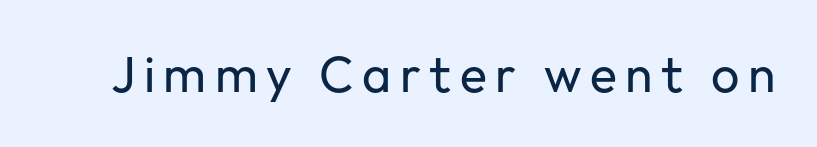
Q: Is the text bold? A: No.
Q: Is the text italic (slanted)? A: No, it is upright.
Q: Is the typeface a serif or a sans-serif typeface? A: Sans-serif.
Q: Is the text underlined? A: No.
Q: Width (condensed, normal, or wide)? A: Normal.
Q: Stroke contrast? A: Low.
Q: x-height? A: Medium.
Q: Monospaced? A: No.
